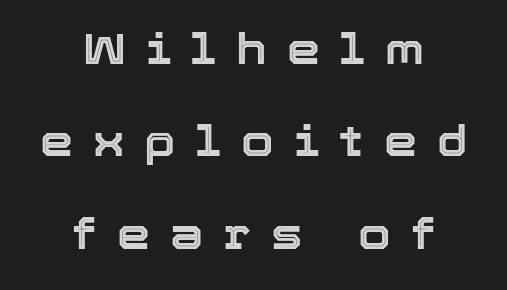
This sample uses expanded letter spacing, leaving extra air between glyphs. Descenders are the only things crossing below the line. Think of a printed novel: that variable character pitch is what you see here. A centered setting, common on invitations and titles, is used for this passage. A great deal of white space separates one row of letters from the next.
